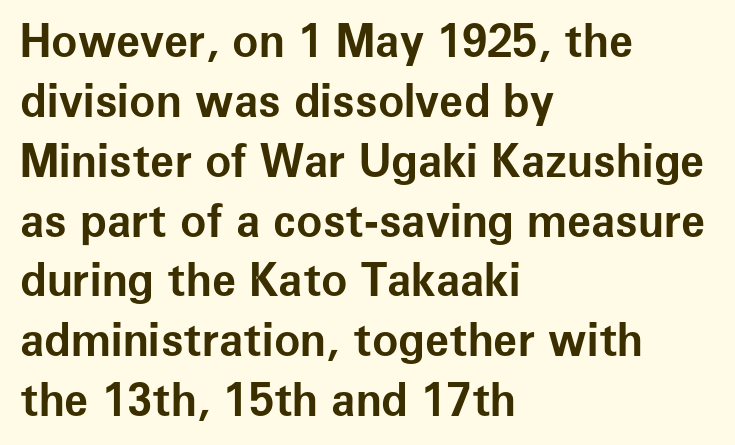
{"serif": "no", "italic": "no", "bold": "yes", "weight": "bold", "width": "normal", "stroke_contrast": "low", "x_height": "medium", "monospaced": "no", "underline": "no", "align": "left", "line_spacing": "normal", "line_spacing_ratio": 1.36, "letter_spacing": "normal", "letter_spacing_em": 0.0, "glyph_px": 44}
